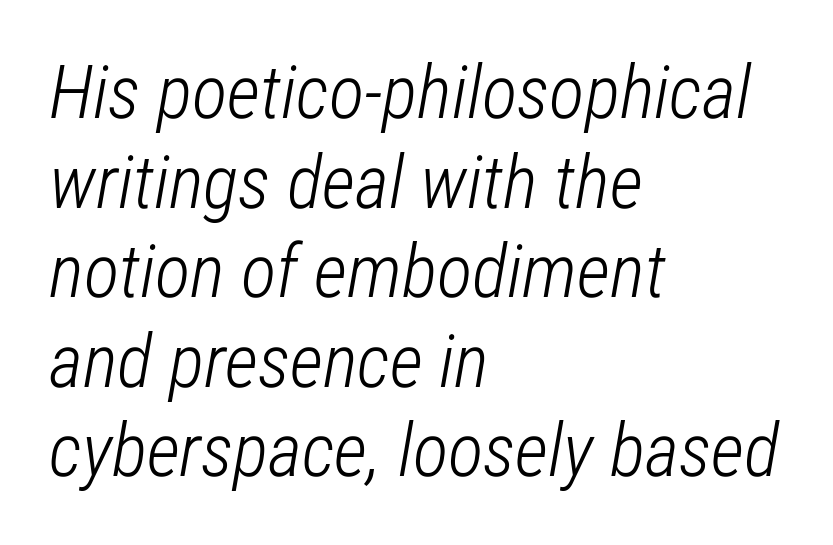
{"italic": "yes", "lean": "right", "slant_degrees": 12, "bold": "no", "weight": "light", "width": "condensed", "stroke_contrast": "low", "x_height": "medium", "monospaced": "no", "underline": "no", "align": "left", "line_spacing_ratio": 1.21, "letter_spacing": "normal", "letter_spacing_em": 0.0, "glyph_px": 74}
